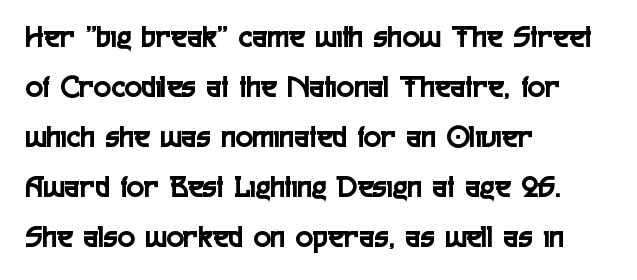
{"serif": "no", "italic": "no", "width": "condensed", "x_height": "medium", "monospaced": "no", "underline": "no", "align": "left", "line_spacing": "normal", "line_spacing_ratio": 1.56, "letter_spacing": "normal", "letter_spacing_em": 0.0, "glyph_px": 32}
